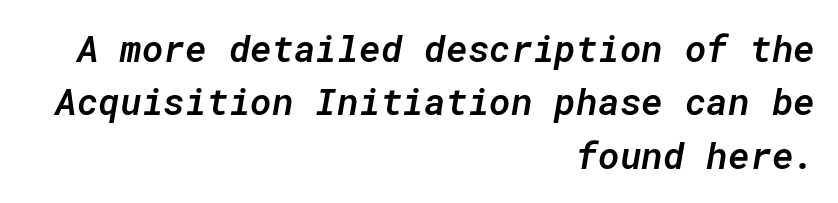
{"italic": "yes", "lean": "right", "slant_degrees": 10, "bold": "semi", "weight": "semibold", "width": "normal", "stroke_contrast": "low", "x_height": "medium", "monospaced": "yes", "underline": "no", "align": "right", "line_spacing": "normal", "line_spacing_ratio": 1.44, "letter_spacing": "normal", "letter_spacing_em": 0.0, "glyph_px": 37}
